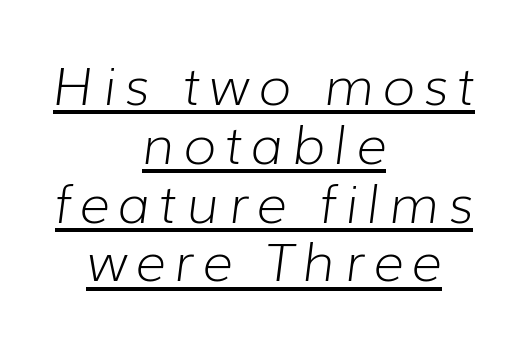
Q: Is the text bold? A: No.
Q: Is the text italic (slanted)? A: Yes, it leans right by about 7 degrees.
Q: Is the text underlined? A: Yes.
Q: How is the paragraph aligned? A: Centered.
Q: Is the spacing between lines tight, normal or loose? A: Tight.
Q: Width (condensed, normal, or wide)? A: Normal.
Q: Stroke contrast? A: Low.
Q: x-height? A: Medium.
Q: Monospaced? A: No.
